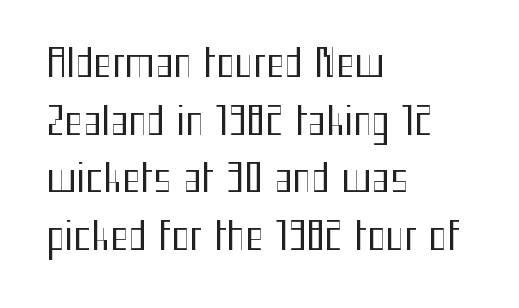
Q: Is the text bold? A: No.
Q: Is the text italic (slanted)? A: No, it is upright.
Q: Is the typeface a serif or a sans-serif typeface? A: Sans-serif.
Q: Is the text underlined? A: No.
Q: How is the paragraph aligned? A: Left-aligned.
Q: Is the spacing between letters normal or unusually wide? A: Normal.
Q: Is the spacing between lines tight, normal or loose? A: Normal.
Q: Width (condensed, normal, or wide)? A: Condensed.
Q: Stroke contrast? A: Medium.
Q: x-height? A: Medium.
Q: Monospaced? A: No.
